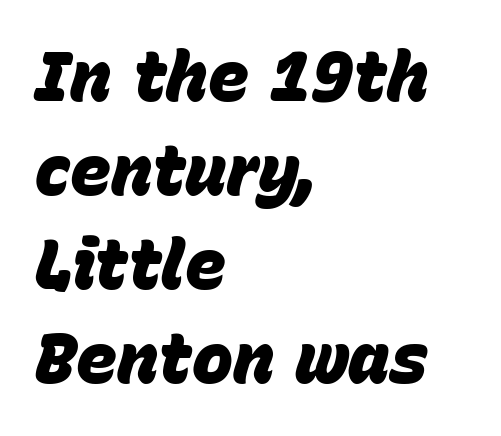
The line texture is even and compact thanks to regular tracking. The typesetter chose a ragged-right arrangement here. If you drew a line through each stem, it would be angled. Lines of text with bare space underneath. A typesetter would call this leading conventional body-copy spacing.
